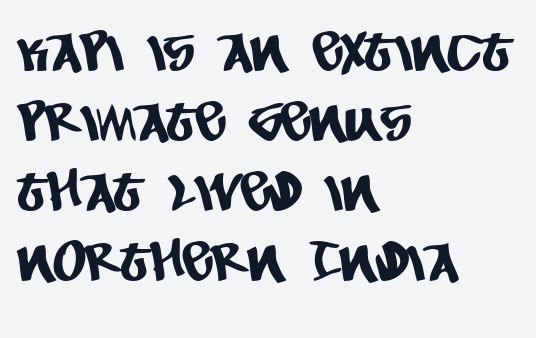
{"serif": "no", "width": "condensed", "stroke_contrast": "low", "x_height": "large", "monospaced": "no", "underline": "no", "align": "left", "line_spacing": "normal", "line_spacing_ratio": 1.25, "letter_spacing": "normal", "letter_spacing_em": 0.0, "glyph_px": 56}
